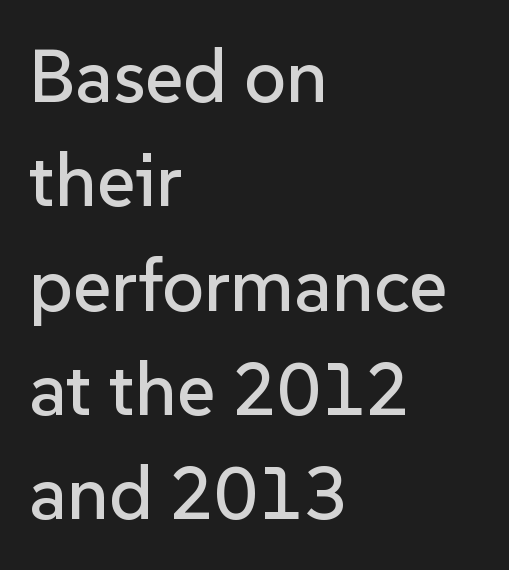
This block has exactly the height ordinary leading produces. Letterform terminals end flat and unadorned throughout the passage. A clean baseline with only descenders dipping below it. The passage shown is typed in a proportional face where columns would drift.
